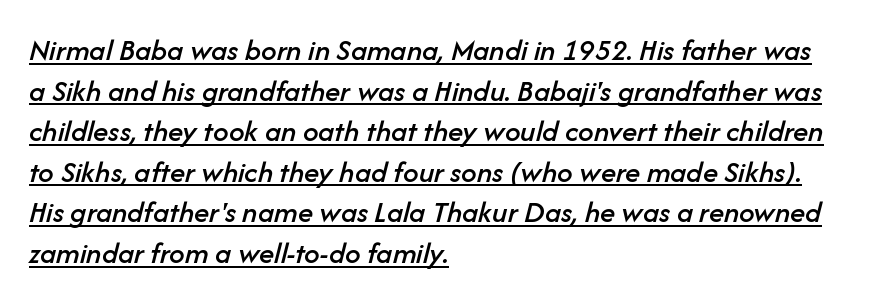
The image shows 31 px text type, italic (leaning right); set left-aligned, normal line spacing (1.31x), normal letter spacing, underlined; low stroke contrast and a medium x-height.
